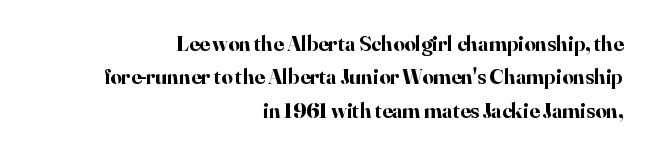
{"italic": "no", "bold": "yes", "underline": "no", "align": "right", "line_spacing": "normal", "line_spacing_ratio": 1.52, "letter_spacing": "normal", "letter_spacing_em": 0.0, "glyph_px": 22}
